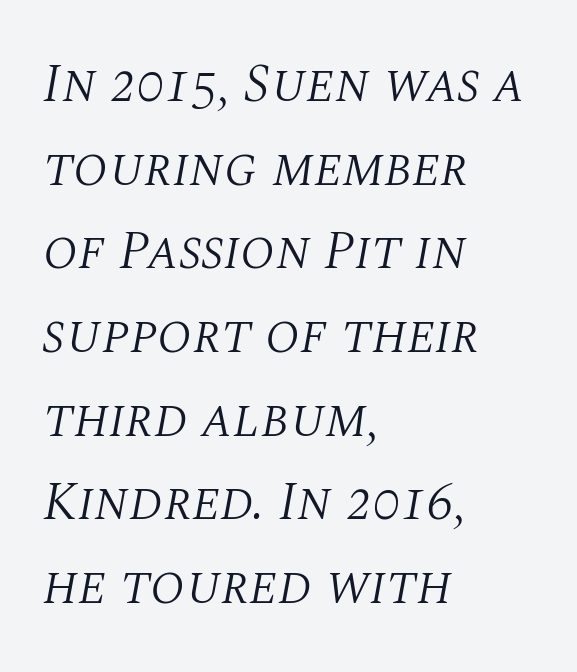
Lines of text with bare space underneath. The typography opts for an oblique posture over an upright one. You could not count columns in this text — the font is proportionally spaced. If you drew a ruler down the left edge, every line would touch it. Counters stay open thanks to moderate or lighter strokes.
